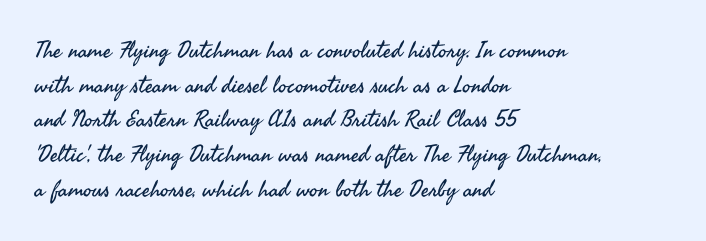
The image shows 23 px text type; set left-aligned, normal line spacing (1.51x), normal letter spacing, not underlined.
